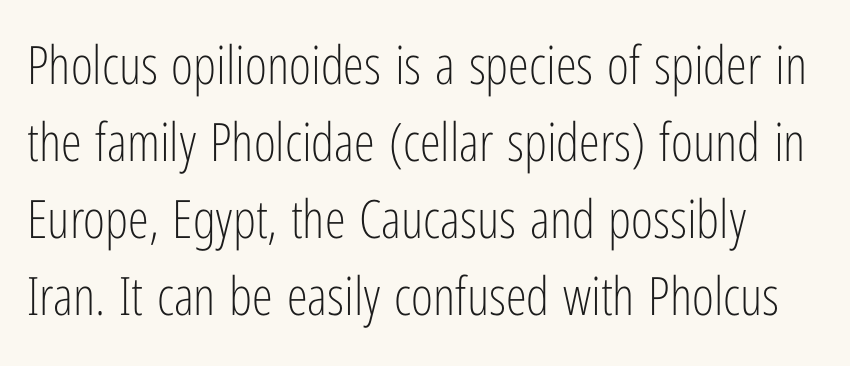
{"serif": "no", "italic": "no", "bold": "no", "weight": "light", "width": "condensed", "stroke_contrast": "low", "x_height": "medium", "monospaced": "no", "underline": "no", "line_spacing": "normal", "line_spacing_ratio": 1.45, "letter_spacing": "normal", "letter_spacing_em": 0.0, "glyph_px": 53}
